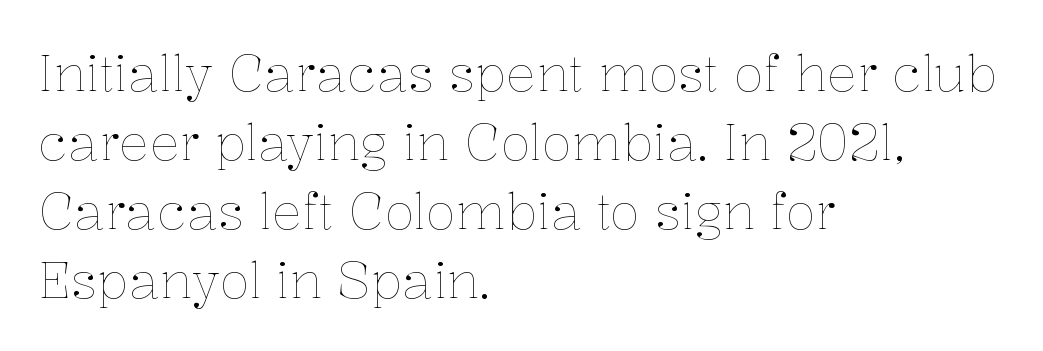
The face used here is proportionally spaced, like ordinary book or web type. Stroke thickness stays within the range of a standard reading face or lighter. The line texture is even and compact thanks to regular tracking. Does the lettering tilt? It doesn't — this is upright. This sample is left-justified, so line endings fall wherever the words run out. The leading is moderate, giving the passage an even texture.
